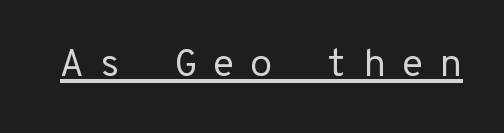
Q: Is the text bold? A: No.
Q: Is the text italic (slanted)? A: No, it is upright.
Q: Is the typeface a serif or a sans-serif typeface? A: Sans-serif.
Q: Is the text underlined? A: Yes.
Q: Is the spacing between letters normal or unusually wide? A: Unusually wide.
Q: Width (condensed, normal, or wide)? A: Normal.
Q: Stroke contrast? A: Low.
Q: x-height? A: Medium.
